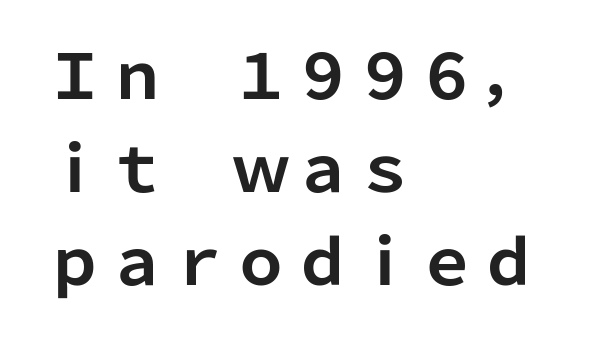
The rendering uses natural spacing where letterforms have individual widths. Each word holds together tightly as a unit, with standard inter-letter gaps. Notice how descenders clear the ascenders below comfortably — that's standard leading. Rule under the text: the space is simply empty. Bold? Absolutely — the strokes are thick and heavy.
